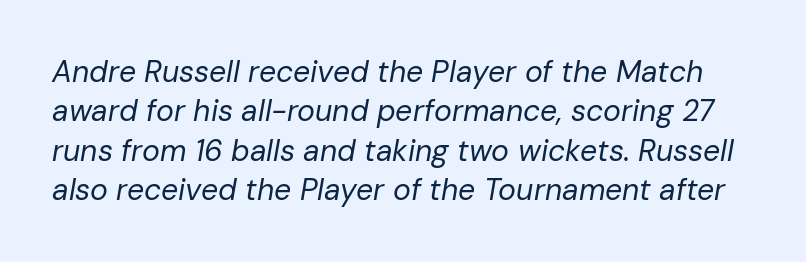
Normally led — the rows are evenly, conventionally spaced. Posture: slanted. Proportional: the letters do not fall into vertical columns. The characters are drawn with everyday or finer stroke widths. Descenders hang freely into open space.
